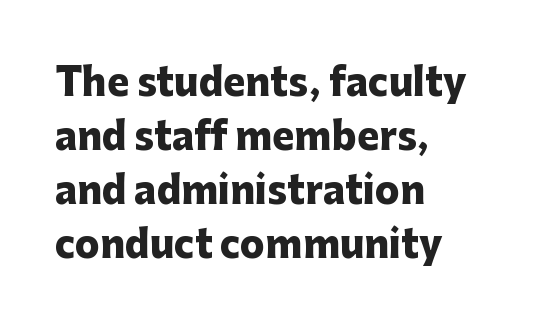
Q: Is the text bold? A: Yes.
Q: Is the text italic (slanted)? A: No, it is upright.
Q: Is the typeface a serif or a sans-serif typeface? A: Sans-serif.
Q: Is the text underlined? A: No.
Q: How is the paragraph aligned? A: Left-aligned.
Q: Is the spacing between letters normal or unusually wide? A: Normal.
Q: Is the spacing between lines tight, normal or loose? A: Normal.
Q: Width (condensed, normal, or wide)? A: Normal.
Q: Stroke contrast? A: Low.
Q: x-height? A: Medium.
Q: Monospaced? A: No.
